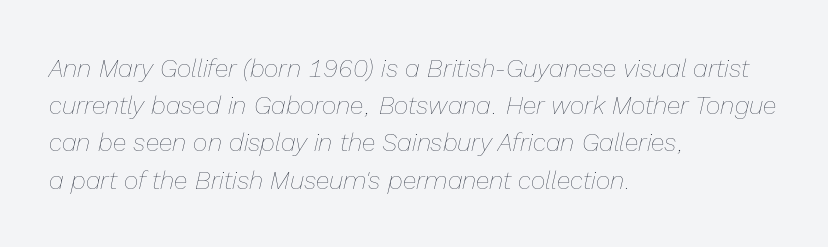
{"italic": "yes", "lean": "right", "slant_degrees": 13, "bold": "no", "underline": "no", "align": "left", "line_spacing": "normal", "line_spacing_ratio": 1.49, "letter_spacing": "normal", "letter_spacing_em": 0.0, "glyph_px": 25}
